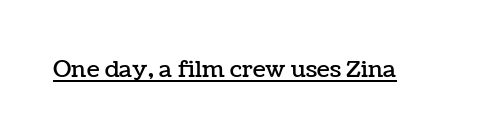
{"italic": "no", "underline": "yes", "letter_spacing": "normal", "letter_spacing_em": 0.0, "glyph_px": 23}
